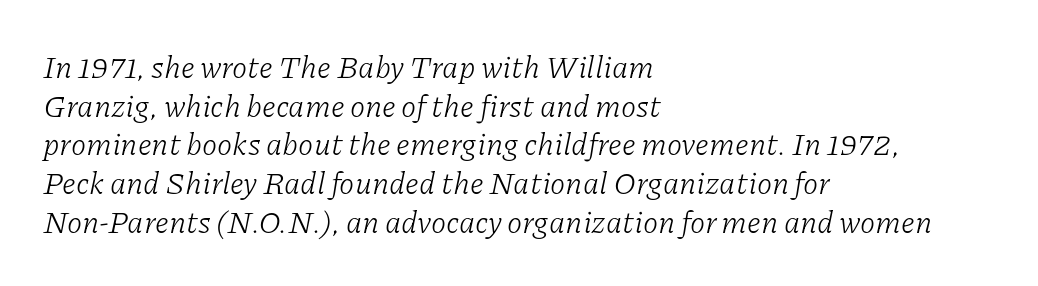
Q: Is the text bold? A: No.
Q: Is the text italic (slanted)? A: Yes, it leans right by about 11 degrees.
Q: Is the typeface a serif or a sans-serif typeface? A: Serif.
Q: Is the text underlined? A: No.
Q: How is the paragraph aligned? A: Left-aligned.
Q: Is the spacing between letters normal or unusually wide? A: Normal.
Q: Is the spacing between lines tight, normal or loose? A: Normal.
Q: Width (condensed, normal, or wide)? A: Normal.
Q: Stroke contrast? A: Low.
Q: x-height? A: Medium.
Q: Monospaced? A: No.
